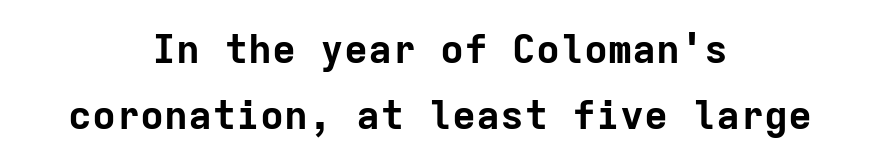
The image shows 40 px bold sans-serif type, upright, monospaced; set centered, normal line spacing (1.64x), normal letter spacing, not underlined; low stroke contrast and a medium x-height.
